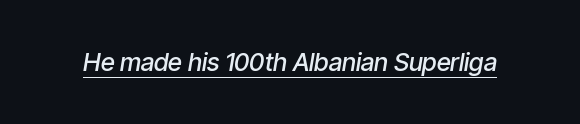
{"italic": "yes", "lean": "right", "slant_degrees": 9, "bold": "semi", "underline": "yes", "letter_spacing": "normal", "letter_spacing_em": 0.0, "glyph_px": 25}
